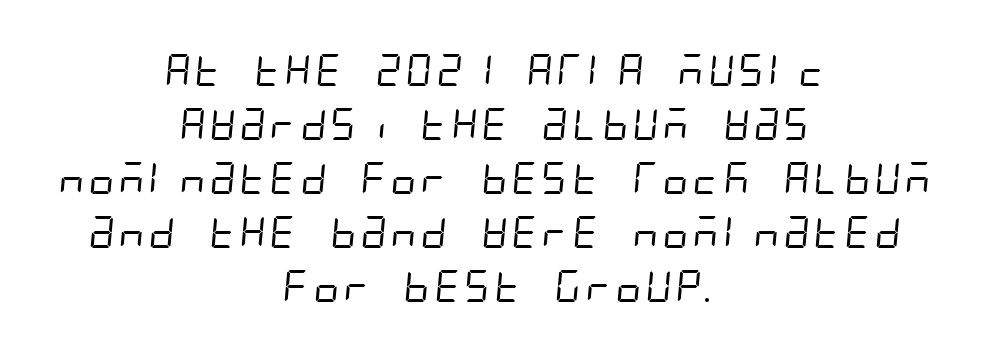
Each row of text sits above clean, open space. How are the letters spaced? Ordinarily, with no added tracking. Casual observation: everything's sitting right in the middle. The cut favours lightness, reaching ordinary text weight at its darkest.
